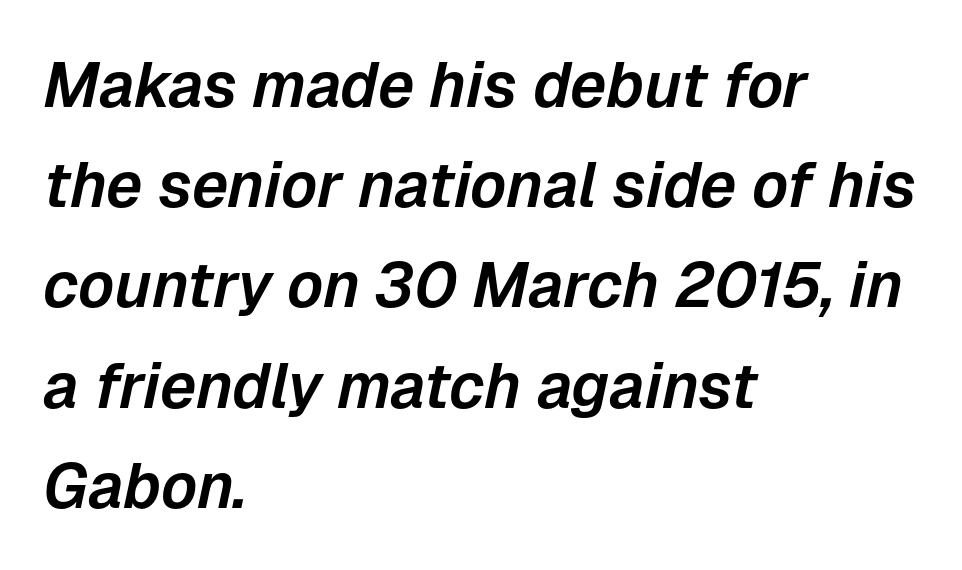
Posture: slanted. The space between consecutive lines is moderate. The gaps between neighbouring characters are ordinary and unremarkable. Leftover space on each line is placed entirely after the last word. This sample has the flowing, uneven cadence of proportional lettering. Quick note: underline off.
